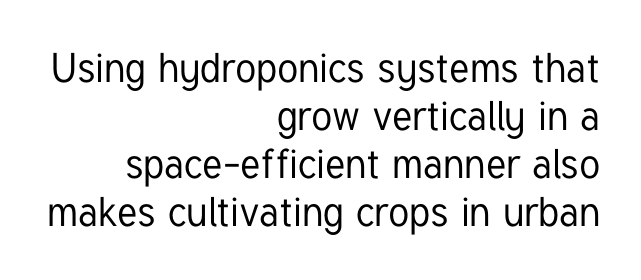
The image shows 41 px condensed sans-serif type, upright; set right-aligned, line spacing 1.17x, normal letter spacing, not underlined; low stroke contrast and a medium x-height.
